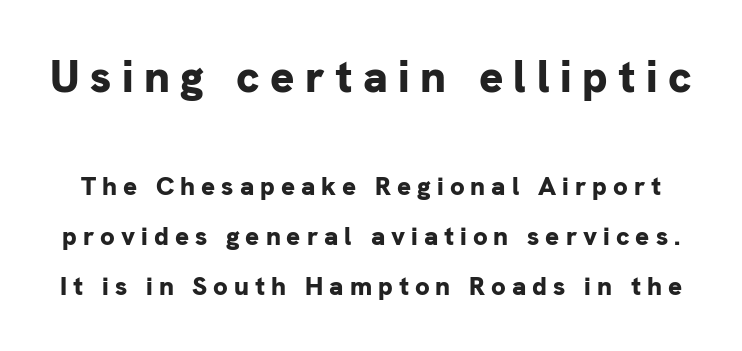
Q: Is the text bold? A: Yes.
Q: Is the text italic (slanted)? A: No, it is upright.
Q: Is the typeface a serif or a sans-serif typeface? A: Sans-serif.
Q: Is the text underlined? A: No.
Q: Is the spacing between letters normal or unusually wide? A: Unusually wide.
Q: Is the spacing between lines tight, normal or loose? A: Loose.
Q: Which block of text is set in a larger size, the first (top) or the second (bottom)? A: The first (top) one.
Q: Width (condensed, normal, or wide)? A: Normal.
Q: Stroke contrast? A: Low.
Q: x-height? A: Medium.
Q: Monospaced? A: No.
